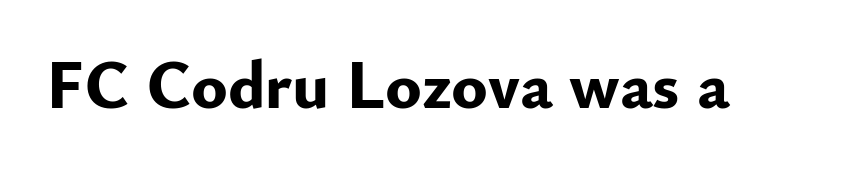
Q: Is the text bold? A: Yes.
Q: Is the text italic (slanted)? A: No, it is upright.
Q: Is the typeface a serif or a sans-serif typeface? A: Sans-serif.
Q: Is the text underlined? A: No.
Q: Is the spacing between letters normal or unusually wide? A: Normal.
Q: Width (condensed, normal, or wide)? A: Normal.
Q: Stroke contrast? A: Low.
Q: x-height? A: Small.
Q: Monospaced? A: No.
